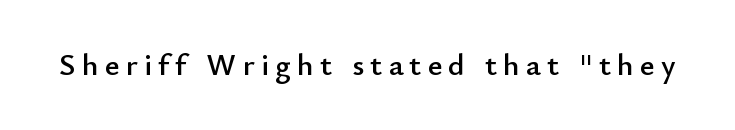
No feet cap the strokes, marking this as sans-serif type. Looks like regular typesetting: each glyph gets only the width it needs. Clear beneath every line of the passage. Posture: upright roman. Display-style spreading of the glyphs; the letterfit is very open.
